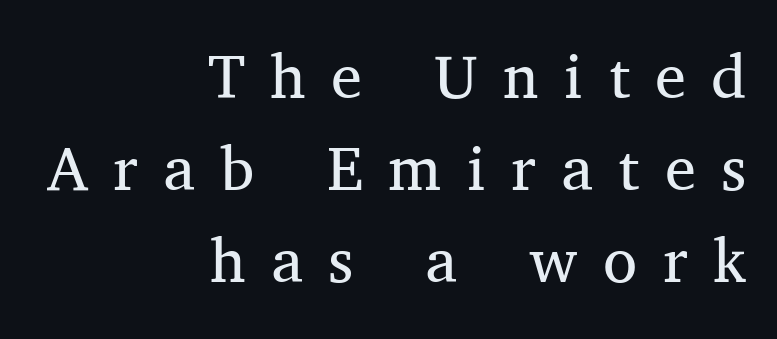
The image shows 62 px regular-weight serif type, upright; set right-aligned, normal line spacing (1.48x), unusually wide letter spacing (+0.41 em), not underlined; medium stroke contrast and a medium x-height.
